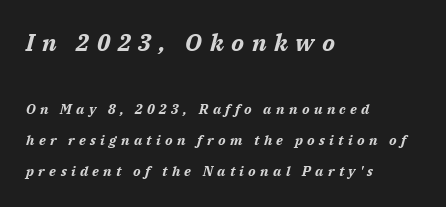
The image shows 24 px bold type, italic (leaning right); set left-aligned, loose line spacing (2.23x), unusually wide letter spacing (+0.31 em), not underlined; the first (top) block is 1.71x larger.
